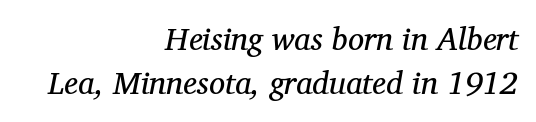
These lines were composed using italics. Regarding serifs, this sample has them. Does extra space separate the letters? No, they use regular spacing. The space beneath each line is pristine and unruled.
